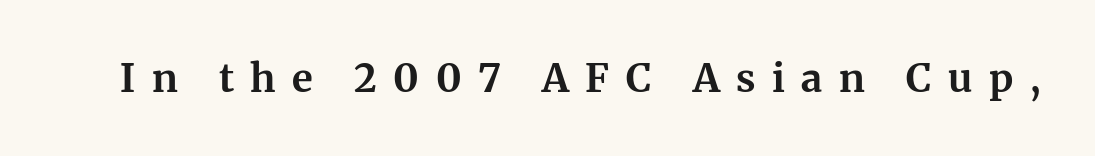
Q: Is the text bold? A: Yes.
Q: Is the text italic (slanted)? A: No, it is upright.
Q: Is the typeface a serif or a sans-serif typeface? A: Serif.
Q: Is the text underlined? A: No.
Q: Is the spacing between letters normal or unusually wide? A: Unusually wide.
Q: Width (condensed, normal, or wide)? A: Normal.
Q: Stroke contrast? A: Medium.
Q: x-height? A: Medium.
Q: Monospaced? A: No.
